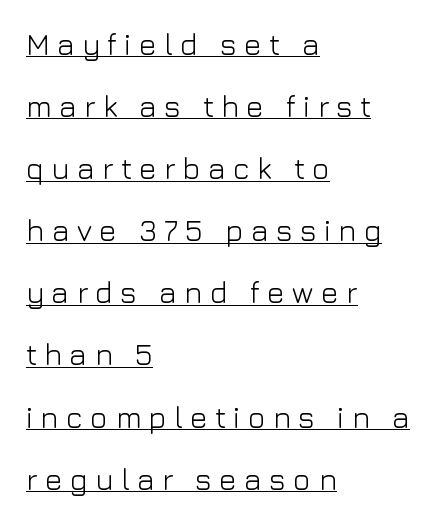
Stems and bowls with no extra thickness — not bold. Check where the strokes stop: nothing finishes them off — pure sans. Is this a fixed-width face? No — the glyphs have proportional, varying widths. A continuous stroke trails under the words, as in a hyperlink. Horizontally, the lines are justified to the leading edge only.
